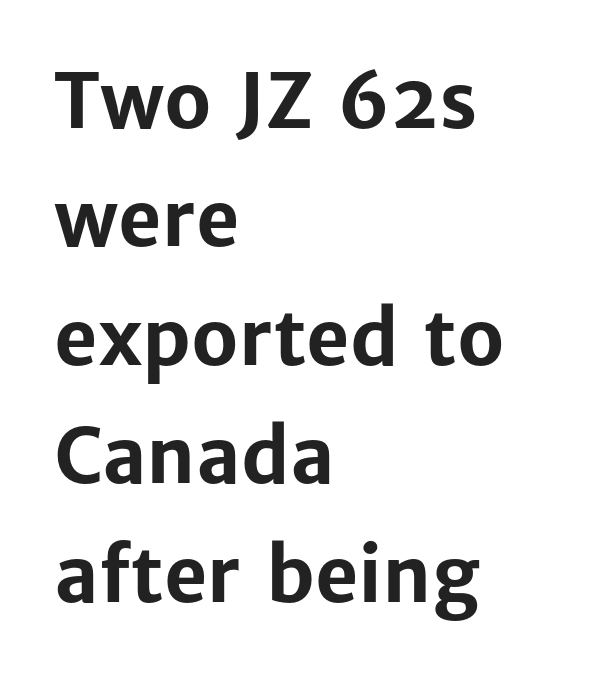
Honestly, the letter spacing is just normal — you wouldn't notice it. If you drew a ruler down the left edge, every line would touch it. A typesetter would call this proportional, since set widths differ per character. Reading down the column, the eye jumps a familiar distance to each next line.
